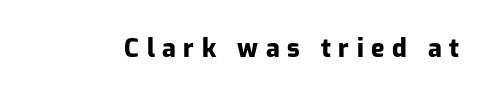
Q: Is the text bold? A: Yes.
Q: Is the text italic (slanted)? A: No, it is upright.
Q: Is the text underlined? A: No.
Q: Is the spacing between letters normal or unusually wide? A: Unusually wide.
